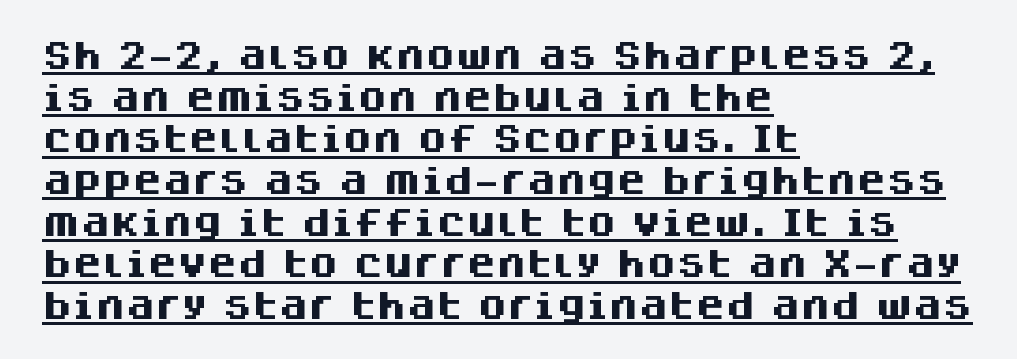
Honestly, the row spacing looks completely unremarkable. Heavy-handed strokes throughout: this text is bold. Check where the strokes stop: nothing finishes them off — pure sans. Letter spacing: default.
